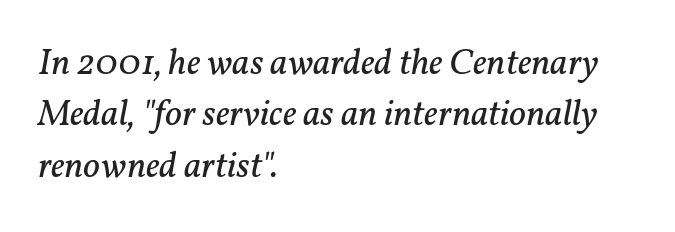
The axis of the letterforms is tilted away from vertical. Visually the block forms a straight wall on the left and a jagged coastline on the right. Weight: not bold — regular or lighter. Glyph-to-glyph distance matches everyday printed text. Varying glyph widths throughout — classic text-font behaviour.
